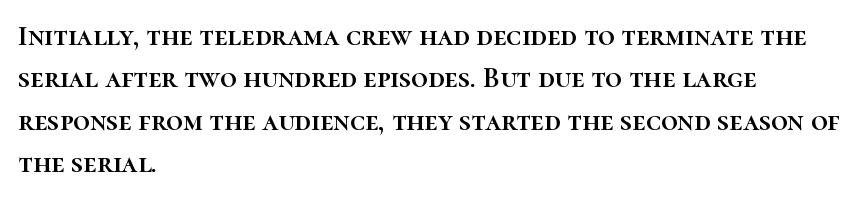
{"italic": "no", "width": "normal", "stroke_contrast": "high", "x_height": "medium", "monospaced": "no", "underline": "no", "align": "left", "line_spacing": "normal", "line_spacing_ratio": 1.46, "letter_spacing": "normal", "letter_spacing_em": 0.0, "glyph_px": 29}
